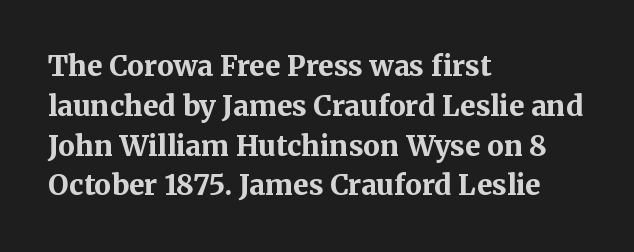
Upright lettering throughout. Students, this is bold: see how much ink each stroke carries. Horizontally, the lines are justified to the leading edge only. These lines are rendered in a variable-pitch font. The specimen omits any rule beneath the text block's lines.
